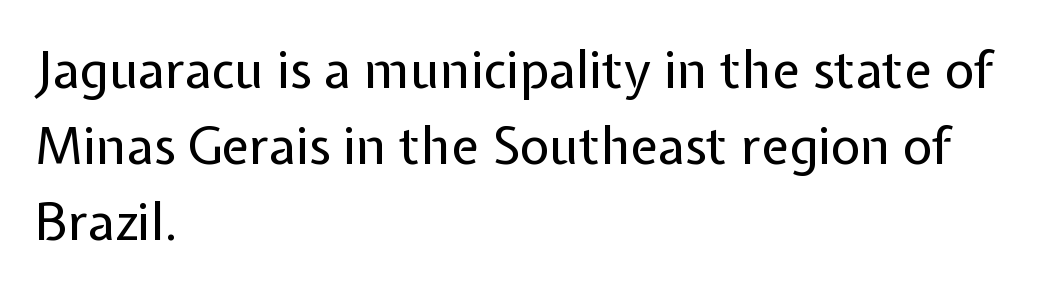
Q: Is the text bold? A: No.
Q: Is the text italic (slanted)? A: No, it is upright.
Q: Is the typeface a serif or a sans-serif typeface? A: Sans-serif.
Q: Is the text underlined? A: No.
Q: How is the paragraph aligned? A: Left-aligned.
Q: Is the spacing between letters normal or unusually wide? A: Normal.
Q: Is the spacing between lines tight, normal or loose? A: Normal.
Q: Width (condensed, normal, or wide)? A: Normal.
Q: Stroke contrast? A: Low.
Q: x-height? A: Medium.
Q: Monospaced? A: No.
